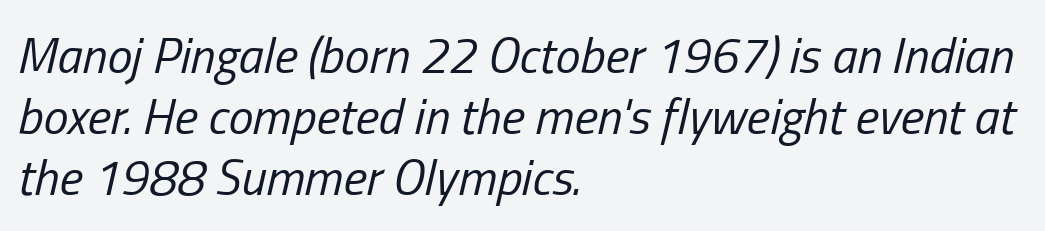
The image shows 50 px regular-weight, condensed type, italic (leaning right); set left-aligned, line spacing 1.22x, normal letter spacing, not underlined; low stroke contrast and a medium x-height.
